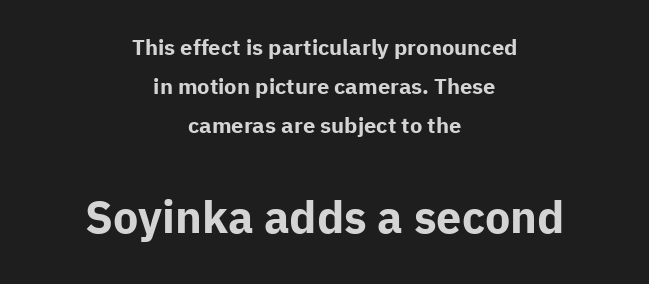
{"serif": "no", "italic": "no", "bold": "yes", "weight": "bold", "width": "normal", "stroke_contrast": "low", "x_height": "medium", "monospaced": "no", "underline": "no", "align": "center", "line_spacing_ratio": 1.78, "letter_spacing": "normal", "letter_spacing_em": 0.0, "larger_block": "second", "size_ratio": 2.05, "glyph_px": 45}
